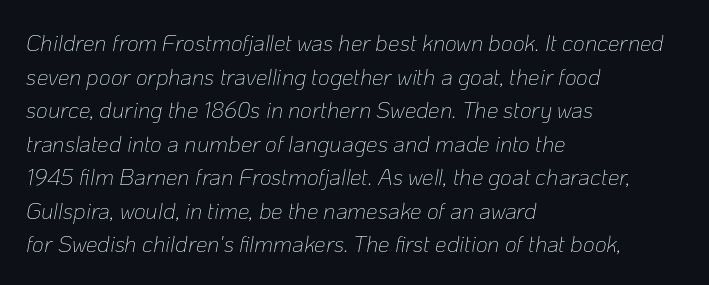
{"italic": "yes", "lean": "right", "slant_degrees": 10, "bold": "no", "underline": "no", "align": "left", "line_spacing": "normal", "line_spacing_ratio": 1.46, "letter_spacing": "normal", "letter_spacing_em": 0.0, "glyph_px": 23}
